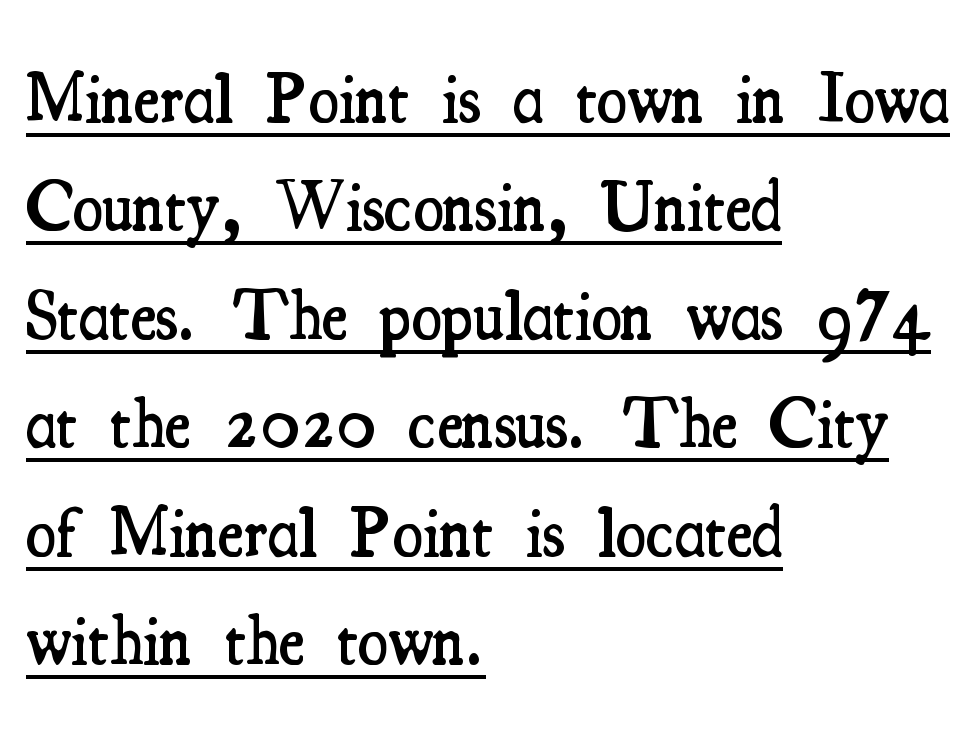
Q: Is the text bold? A: Semi-bold.
Q: Is the text italic (slanted)? A: No, it is upright.
Q: Is the typeface a serif or a sans-serif typeface? A: Serif.
Q: Is the text underlined? A: Yes.
Q: How is the paragraph aligned? A: Left-aligned.
Q: Is the spacing between letters normal or unusually wide? A: Normal.
Q: Is the spacing between lines tight, normal or loose? A: Normal.
Q: Width (condensed, normal, or wide)? A: Condensed.
Q: Stroke contrast? A: Medium.
Q: x-height? A: Small.
Q: Monospaced? A: No.
